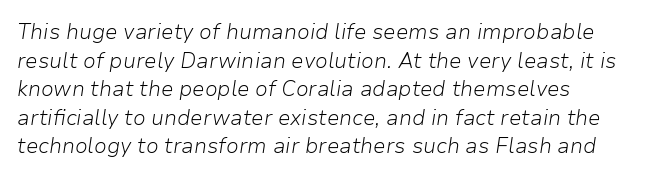
This sample is left-justified, so line endings fall wherever the words run out. The axis of the letterforms is tilted away from vertical. Is the type heavy? It reads as light-to-regular instead. Summary of vertical rhythm: regular, with standard interline spacing. There is no visible air inserted between adjacent glyphs.
